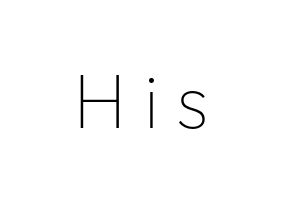
The image shows 78 px thin sans-serif type, upright; set centered, unusually wide letter spacing (+0.22 em), not underlined; low stroke contrast and a medium x-height.
